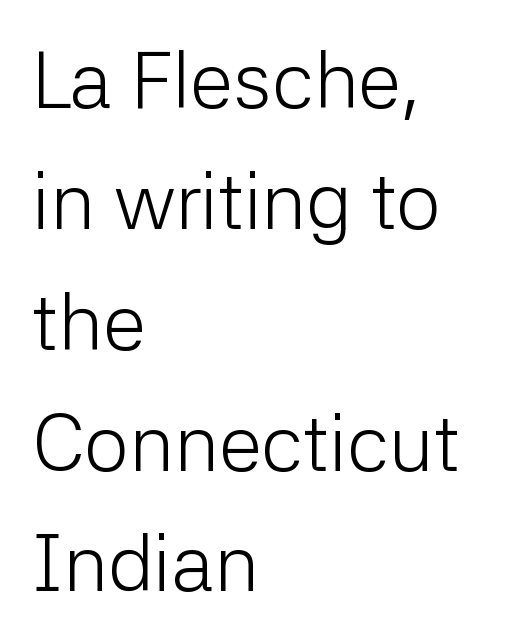
Weight: not bold — regular or lighter. A typesetter would label this face a sans. Default kerning and tracking; the words read as compact shapes. Typeset ragged right — the left edge is the straight one. Students, observe: this is what conventionally led text looks like. These lines are rendered in a variable-pitch font.
